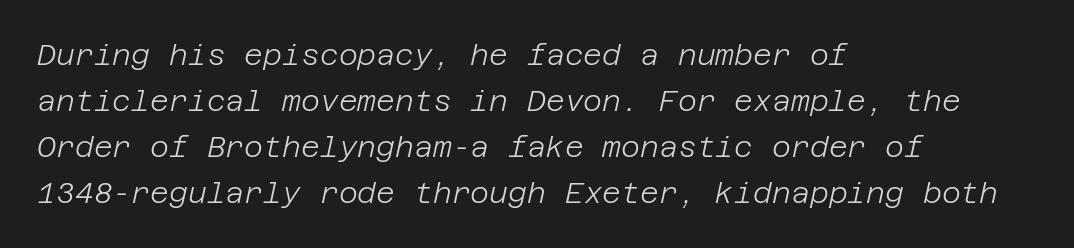
Nothing unusual about the tracking: characters are spaced as the font intends. All the whitespace from short lines collects on the right. Anything drawn beneath the words? Only blank space. The glyphs look as if they've been sheared to an angle. Each new line begins a customary step beneath the previous one. Stems here are at most as thick as an everyday book face.
